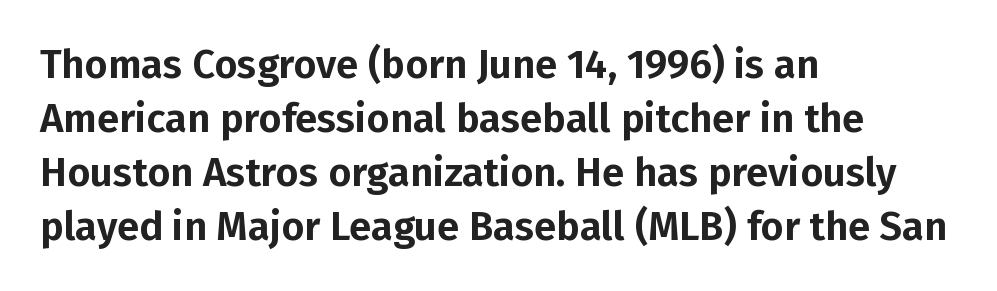
The image shows 40 px sans-serif type, upright; set left-aligned, normal line spacing (1.35x), normal letter spacing, not underlined; low stroke contrast and a medium x-height.
